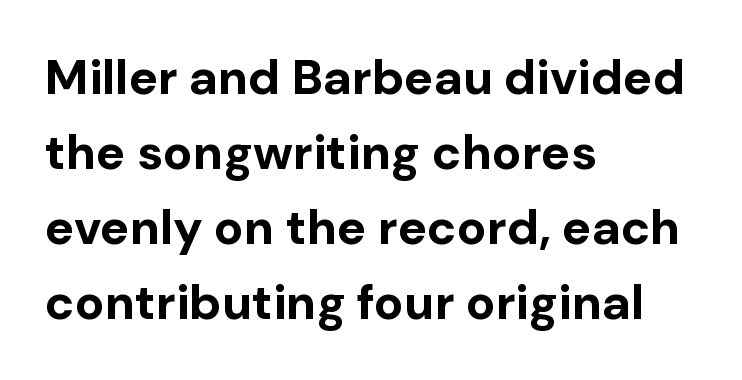
{"serif": "no", "italic": "no", "bold": "yes", "weight": "bold", "width": "normal", "stroke_contrast": "low", "x_height": "medium", "monospaced": "no", "underline": "no", "align": "left", "line_spacing": "normal", "line_spacing_ratio": 1.53, "letter_spacing": "normal", "letter_spacing_em": 0.0, "glyph_px": 49}
